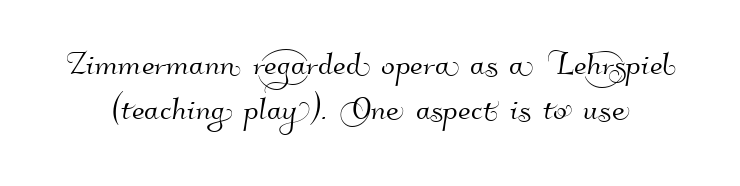
{"serif": "no", "width": "normal", "stroke_contrast": "high", "x_height": "small", "monospaced": "no", "underline": "no", "line_spacing": "tight", "line_spacing_ratio": 1.1, "letter_spacing": "normal", "letter_spacing_em": 0.0, "glyph_px": 41}
